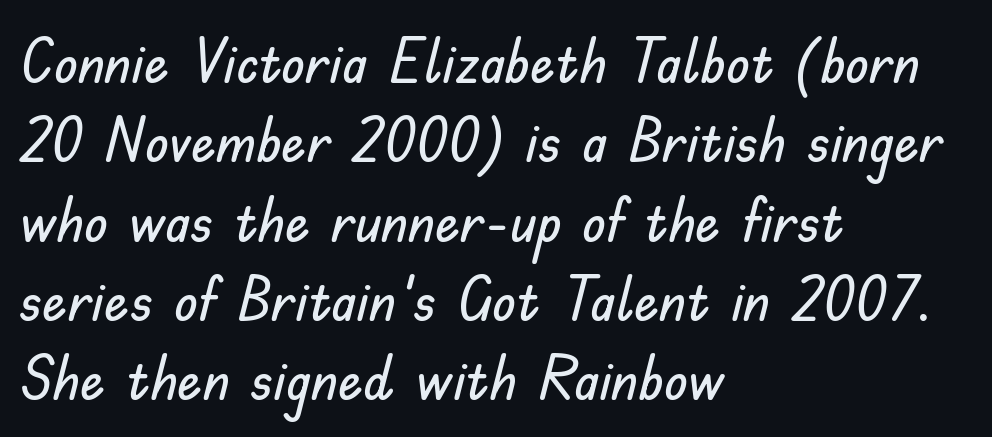
Q: Is the text italic (slanted)? A: Yes.
Q: Is the typeface a serif or a sans-serif typeface? A: Sans-serif.
Q: Is the text underlined? A: No.
Q: How is the paragraph aligned? A: Left-aligned.
Q: Is the spacing between letters normal or unusually wide? A: Normal.
Q: Is the spacing between lines tight, normal or loose? A: Normal.
Q: Width (condensed, normal, or wide)? A: Normal.
Q: Stroke contrast? A: Low.
Q: x-height? A: Small.
Q: Monospaced? A: No.
